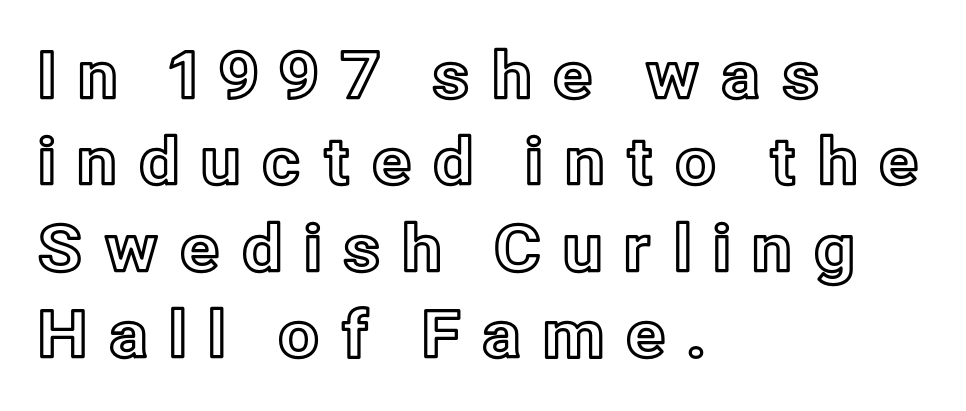
Q: Is the text italic (slanted)? A: No, it is upright.
Q: Is the text underlined? A: No.
Q: How is the paragraph aligned? A: Left-aligned.
Q: Is the spacing between letters normal or unusually wide? A: Unusually wide.
Q: Is the spacing between lines tight, normal or loose? A: Normal.
Q: Width (condensed, normal, or wide)? A: Normal.
Q: x-height? A: Medium.
Q: Monospaced? A: No.
